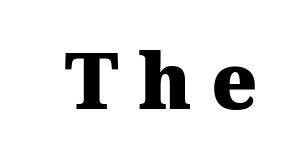
The image shows 78 px heavy serif type, upright; set unusually wide letter spacing (+0.25 em), not underlined; medium stroke contrast and a medium x-height.
